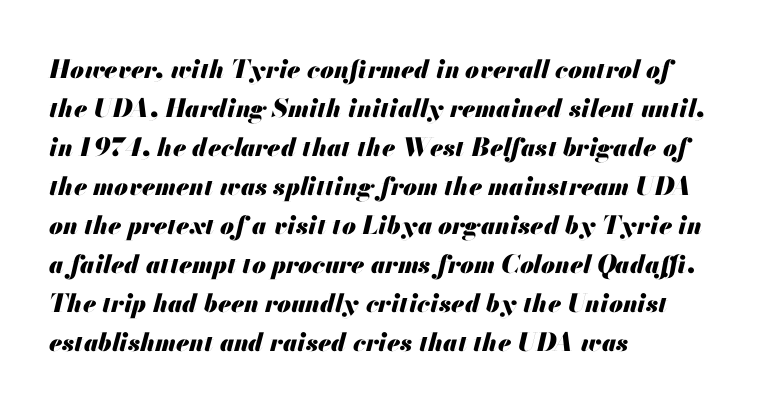
The rendering keeps characters at their native spacing. A bare baseline throughout the passage. Alignment: flush left. Is there much room between lines? A standard amount, neither cramped nor airy. Tall strokes in this sample are angled rather than plumb. The glyphs have the mass of a bold cut.
